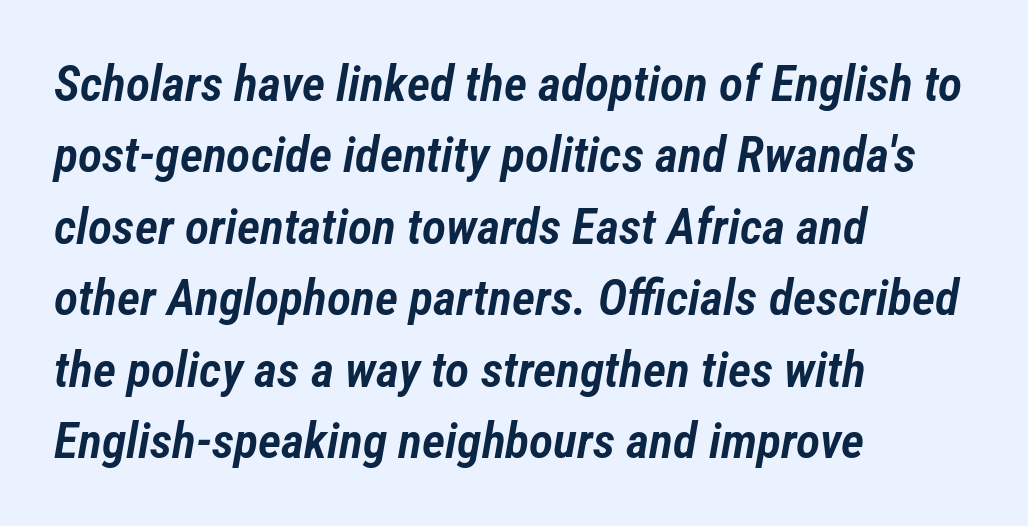
How heavy is the stroke? Medium-heavy — a semibold, shy of bold. The letters are slanted; this is an italic face. You could not count columns in this text — the font is proportionally spaced. Words appear dense and cohesive because spacing is normal. Rows of type keep a routine distance in the vertical direction. Nobody drew a line under any word here.
